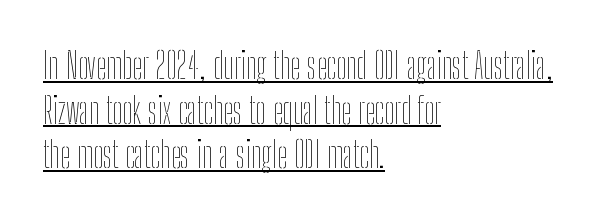
Q: Is the text bold? A: No.
Q: Is the text italic (slanted)? A: No, it is upright.
Q: Is the text underlined? A: Yes.
Q: How is the paragraph aligned? A: Left-aligned.
Q: Is the spacing between letters normal or unusually wide? A: Normal.
Q: Width (condensed, normal, or wide)? A: Condensed.
Q: Stroke contrast? A: Low.
Q: x-height? A: Medium.
Q: Monospaced? A: No.
